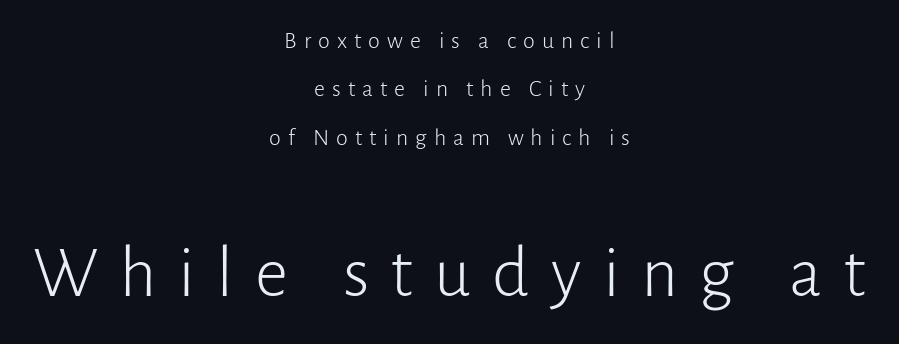
{"serif": "no", "italic": "no", "bold": "no", "weight": "light", "width": "normal", "stroke_contrast": "low", "x_height": "medium", "monospaced": "no", "underline": "no", "align": "center", "line_spacing": "loose", "line_spacing_ratio": 2.02, "letter_spacing": "wide", "letter_spacing_em": 0.29, "larger_block": "second", "size_ratio": 3.04, "glyph_px": 73}
